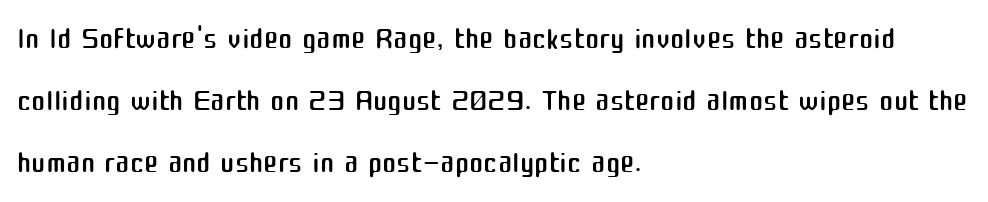
The image shows 43 px regular-weight sans-serif type, upright; set left-aligned, normal line spacing (1.44x), normal letter spacing, not underlined; medium stroke contrast and a medium x-height.
